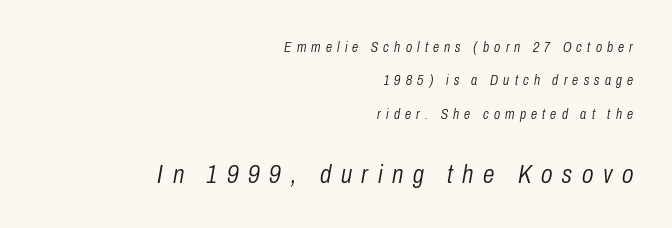
{"italic": "yes", "lean": "right", "slant_degrees": 10, "bold": "no", "underline": "no", "align": "right", "line_spacing": "loose", "line_spacing_ratio": 2.38, "letter_spacing": "wide", "letter_spacing_em": 0.37, "larger_block": "second", "size_ratio": 1.86, "glyph_px": 26}
